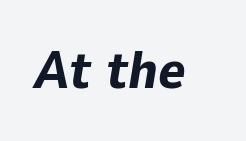
The image shows 53 px bold type, italic (leaning right); set normal letter spacing, not underlined; low stroke contrast and a medium x-height.
